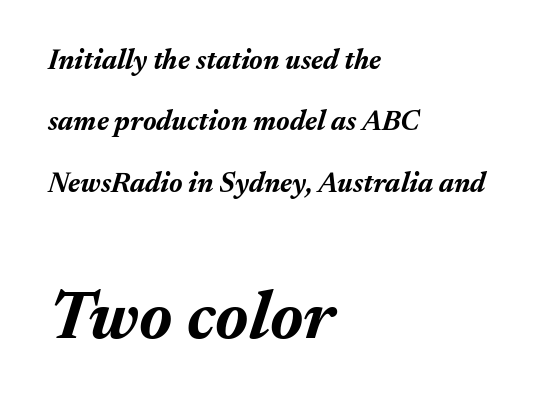
The image shows 69 px bold type, italic (leaning right); set left-aligned, loose line spacing (2.19x), normal letter spacing, not underlined; the second (bottom) block is 2.46x larger; medium stroke contrast and a medium x-height.
